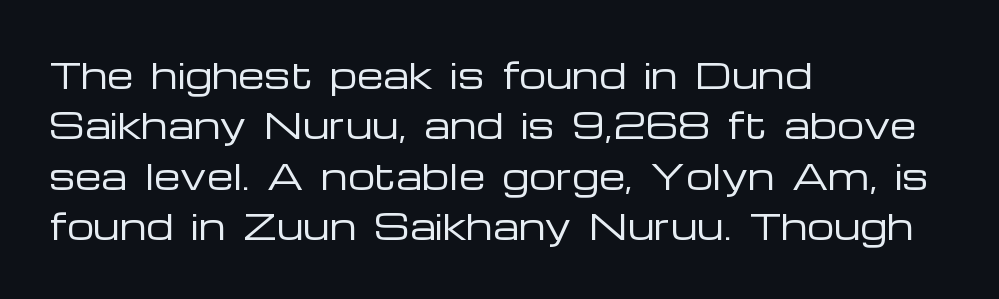
The image shows 34 px regular-weight, wide sans-serif type, upright; set left-aligned, normal line spacing (1.48x), normal letter spacing, not underlined; low stroke contrast and a medium x-height.
